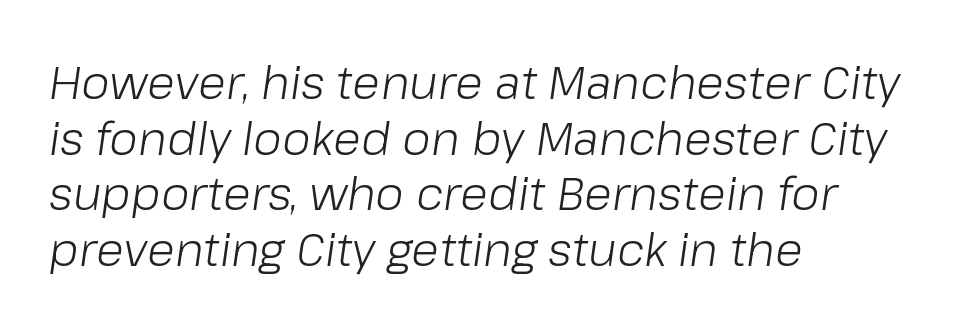
{"italic": "yes", "lean": "right", "slant_degrees": 8, "bold": "no", "weight": "light", "width": "normal", "stroke_contrast": "low", "x_height": "medium", "monospaced": "no", "underline": "no", "align": "left", "line_spacing_ratio": 1.21, "letter_spacing": "normal", "letter_spacing_em": 0.0, "glyph_px": 46}
